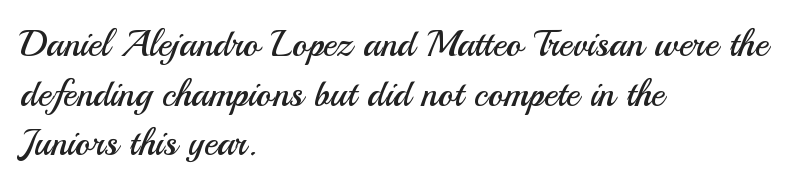
What kind of face is this? One without serifs — a sans. Summary of weight: not heavy and not bold. The setting favours the left margin, as ordinary paragraphs usually do. Note the varied advance widths — an 'i' is clearly narrower than an 'm'. Words appear dense and cohesive because spacing is normal.
